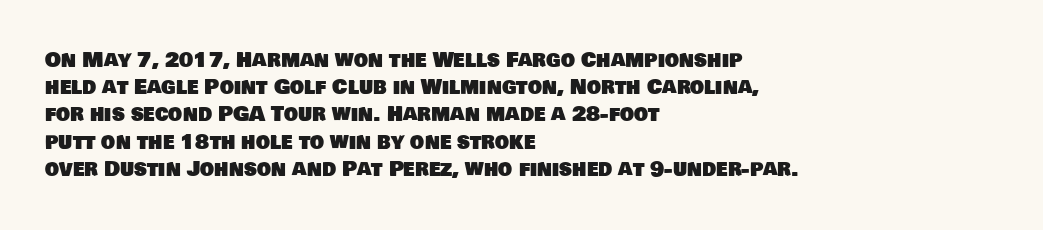
The image shows 20 px text type; set left-aligned, normal line spacing (1.36x), normal letter spacing, not underlined.
